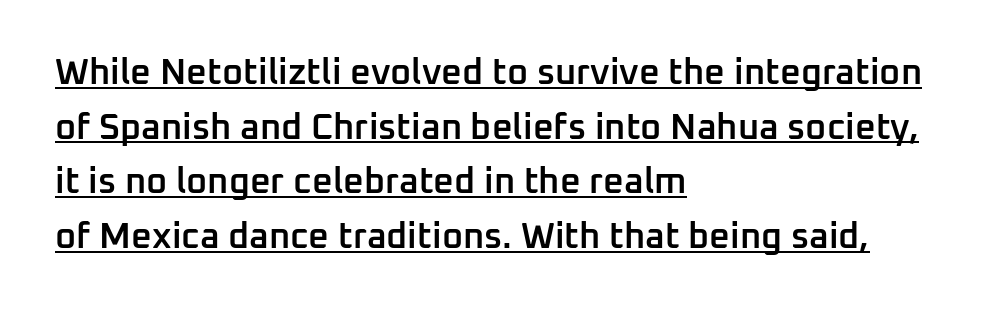
The image shows 36 px semibold sans-serif type, upright; set left-aligned, normal line spacing (1.52x), normal letter spacing, underlined; low stroke contrast and a medium x-height.
